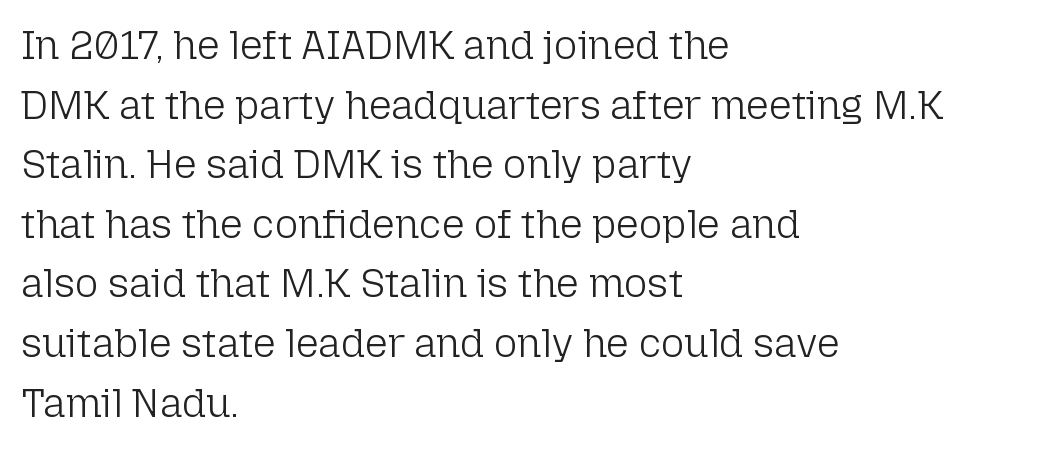
Q: Is the text bold? A: No.
Q: Is the text italic (slanted)? A: No, it is upright.
Q: Is the typeface a serif or a sans-serif typeface? A: Sans-serif.
Q: Is the text underlined? A: No.
Q: How is the paragraph aligned? A: Left-aligned.
Q: Is the spacing between letters normal or unusually wide? A: Normal.
Q: Is the spacing between lines tight, normal or loose? A: Normal.
Q: Width (condensed, normal, or wide)? A: Normal.
Q: Stroke contrast? A: Low.
Q: x-height? A: Medium.
Q: Monospaced? A: No.
